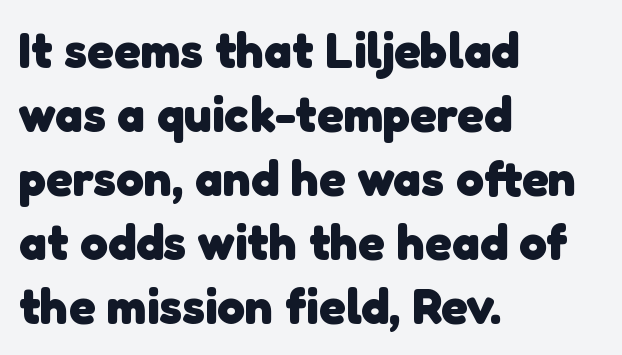
Leading matches the norm, producing a regular column. Grotesque or geometric, the face here clearly has no serifs. The passage shown is typed in a proportional face where columns would drift. Is the block centered? No — it sits flush against the left margin. Observe the ordinary spacing: letters are neighbours, not strangers. Underline: absent.
